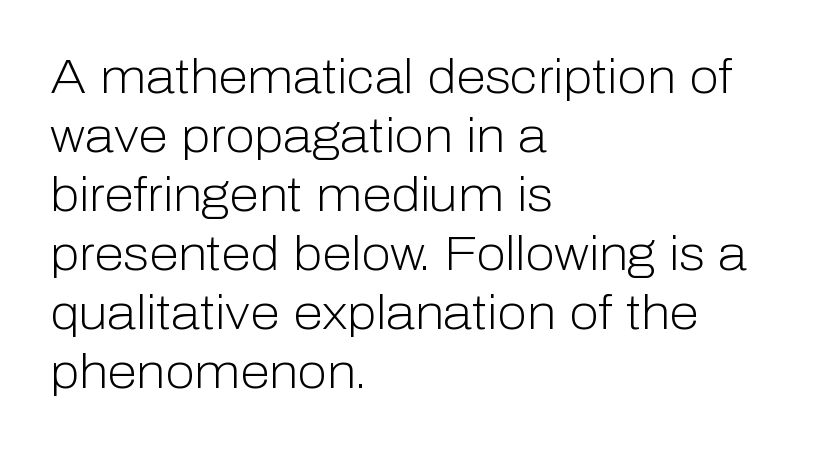
Q: Is the text bold? A: No.
Q: Is the text italic (slanted)? A: No, it is upright.
Q: Is the typeface a serif or a sans-serif typeface? A: Sans-serif.
Q: Is the text underlined? A: No.
Q: How is the paragraph aligned? A: Left-aligned.
Q: Is the spacing between letters normal or unusually wide? A: Normal.
Q: Width (condensed, normal, or wide)? A: Normal.
Q: Stroke contrast? A: Low.
Q: x-height? A: Medium.
Q: Monospaced? A: No.
